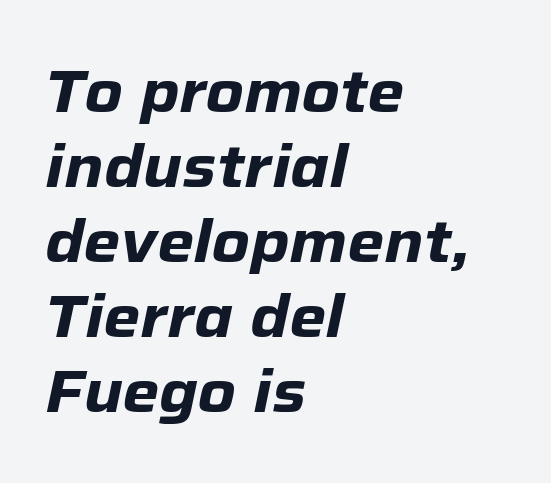
{"italic": "yes", "lean": "right", "slant_degrees": 12, "bold": "yes", "weight": "heavy", "width": "normal", "stroke_contrast": "low", "x_height": "medium", "monospaced": "no", "underline": "no", "align": "left", "line_spacing": "normal", "line_spacing_ratio": 1.27, "letter_spacing": "normal", "letter_spacing_em": 0.0, "glyph_px": 59}
